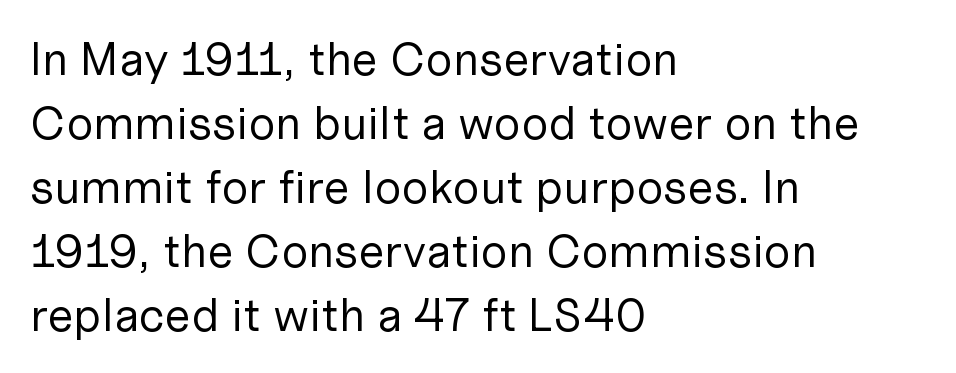
The image shows 47 px regular-weight sans-serif type, upright; set left-aligned, normal line spacing (1.36x), normal letter spacing, not underlined; low stroke contrast and a medium x-height.
